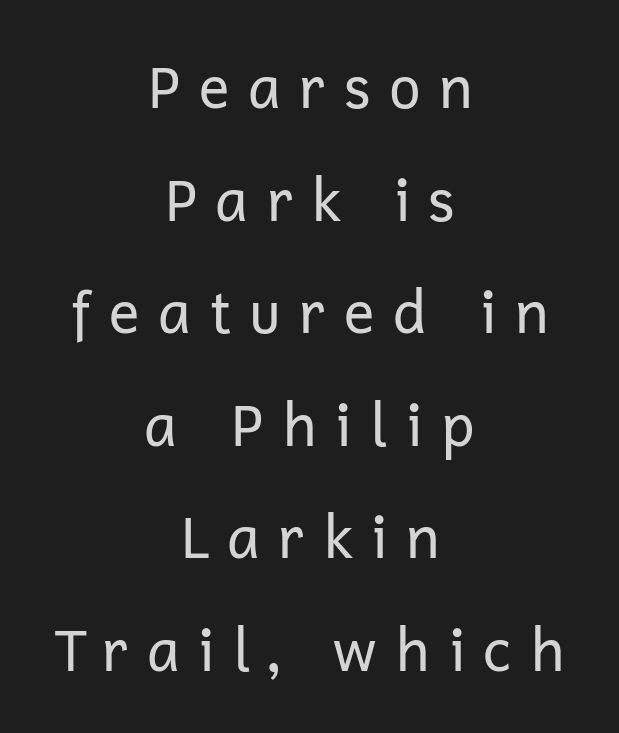
The image shows 58 px regular-weight sans-serif type, upright; set centered, loose line spacing (1.94x), unusually wide letter spacing (+0.28 em), not underlined; low stroke contrast and a medium x-height.
